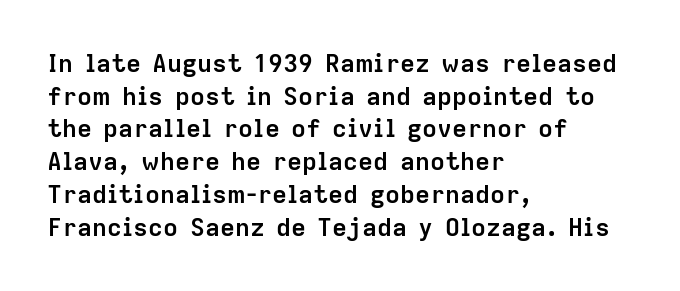
{"italic": "no", "bold": "yes", "underline": "no", "align": "left", "line_spacing": "normal", "line_spacing_ratio": 1.31, "letter_spacing": "normal", "letter_spacing_em": 0.0, "glyph_px": 25}
